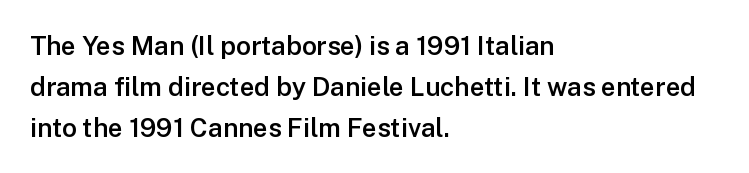
Q: Is the text bold? A: Semi-bold.
Q: Is the text italic (slanted)? A: No, it is upright.
Q: Is the text underlined? A: No.
Q: How is the paragraph aligned? A: Left-aligned.
Q: Is the spacing between letters normal or unusually wide? A: Normal.
Q: Is the spacing between lines tight, normal or loose? A: Normal.
